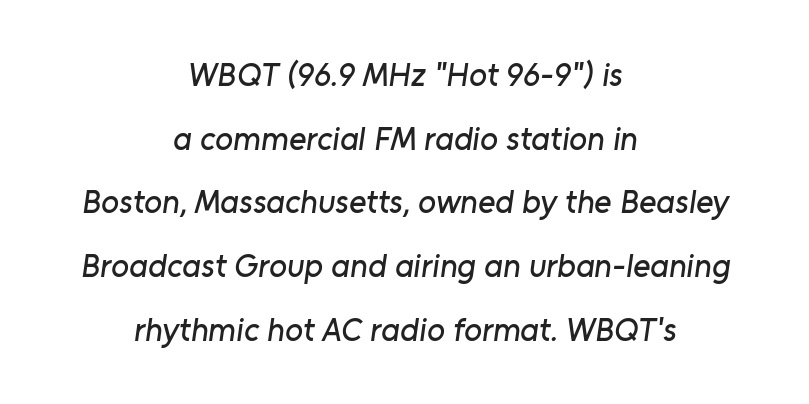
Students, note that the glyphs here touch the page at normal intervals. Varying glyph widths throughout — classic text-font behaviour. Neither beginnings nor endings align; midpoints do. Horizontal bands of white between lines are thick stripes.
